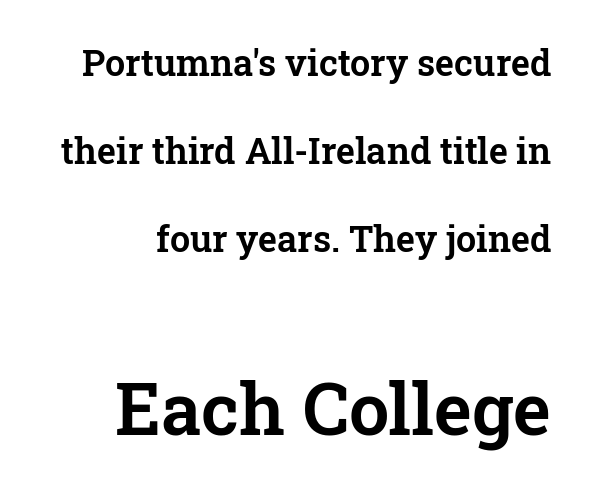
The image shows 72 px serif type, upright; set loose line spacing (2.44x), normal letter spacing, not underlined; the second (bottom) block is 2.0x larger; low stroke contrast and a medium x-height.
